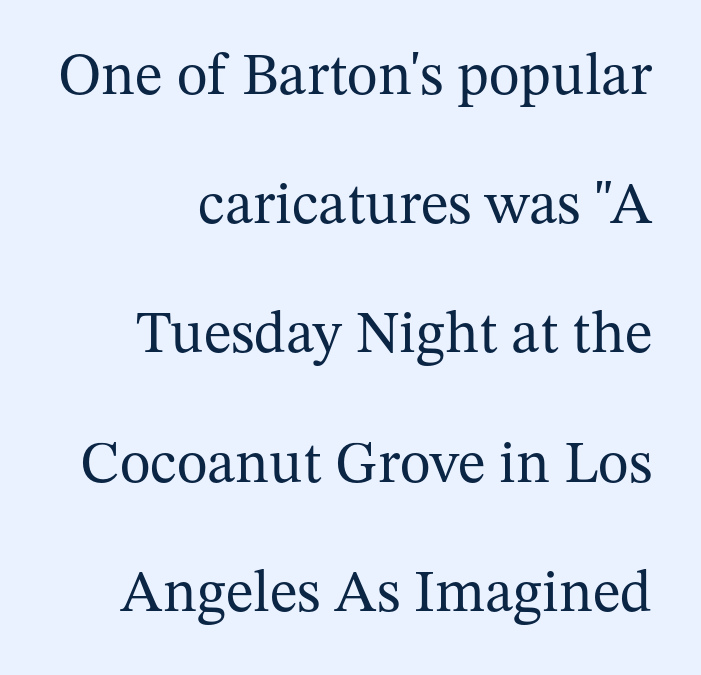
A student would call this right alignment; a typographer would say flush right, rag left. Words float on clear page, feet unadorned. Inter-character spacing is left at the font's built-in metrics. Stems and bowls with no extra thickness — not bold. This block would shrink considerably if given ordinary leading; it's expanded now.
